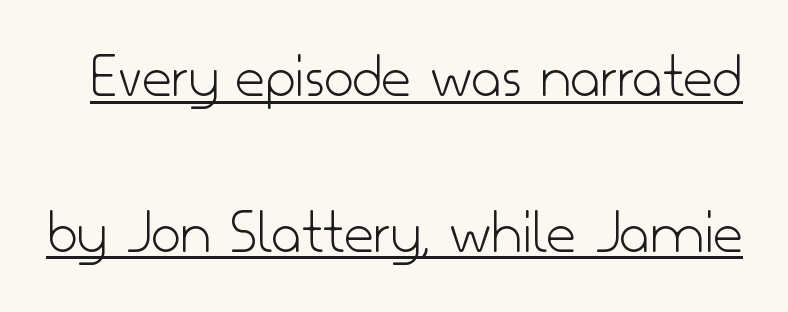
The image shows 64 px light sans-serif type, upright; set loose line spacing (2.43x), normal letter spacing, underlined; low stroke contrast and a small x-height.
